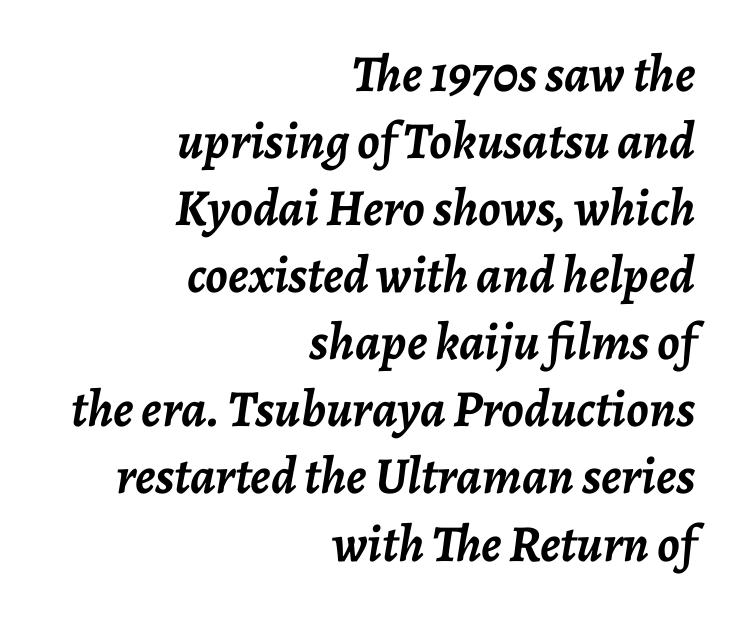
The image shows 52 px semibold type, italic (leaning right); set right-aligned, normal line spacing (1.29x), normal letter spacing, not underlined; low stroke contrast and a medium x-height.
